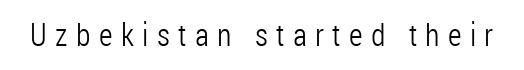
Q: Is the text bold? A: No.
Q: Is the text italic (slanted)? A: No, it is upright.
Q: Is the typeface a serif or a sans-serif typeface? A: Sans-serif.
Q: Is the text underlined? A: No.
Q: Is the spacing between letters normal or unusually wide? A: Unusually wide.
Q: Width (condensed, normal, or wide)? A: Condensed.
Q: Stroke contrast? A: Low.
Q: x-height? A: Medium.
Q: Monospaced? A: No.
